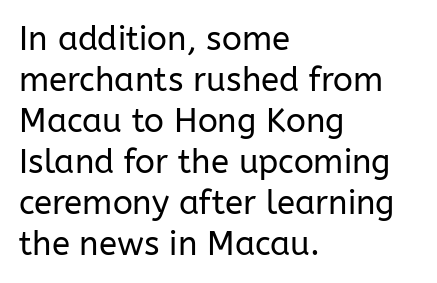
Q: Is the text bold? A: No.
Q: Is the text italic (slanted)? A: No, it is upright.
Q: Is the typeface a serif or a sans-serif typeface? A: Sans-serif.
Q: Is the text underlined? A: No.
Q: How is the paragraph aligned? A: Left-aligned.
Q: Is the spacing between letters normal or unusually wide? A: Normal.
Q: Width (condensed, normal, or wide)? A: Normal.
Q: Stroke contrast? A: Low.
Q: x-height? A: Medium.
Q: Monospaced? A: No.
